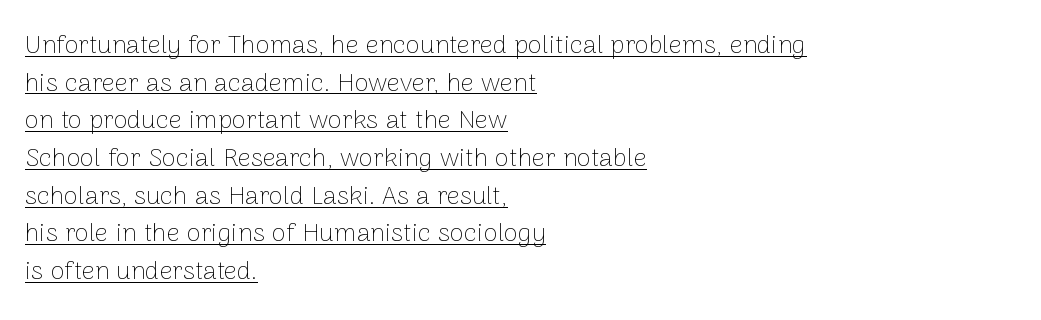
The image shows 26 px text type, upright; set left-aligned, normal line spacing (1.45x), normal letter spacing, underlined.
